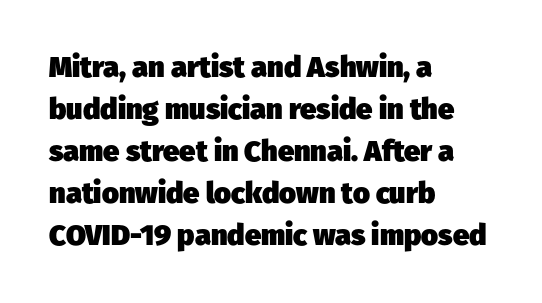
{"serif": "no", "bold": "yes", "weight": "heavy", "width": "normal", "stroke_contrast": "low", "x_height": "medium", "monospaced": "no", "underline": "no", "align": "left", "line_spacing": "normal", "line_spacing_ratio": 1.45, "letter_spacing": "normal", "letter_spacing_em": 0.0, "glyph_px": 29}
